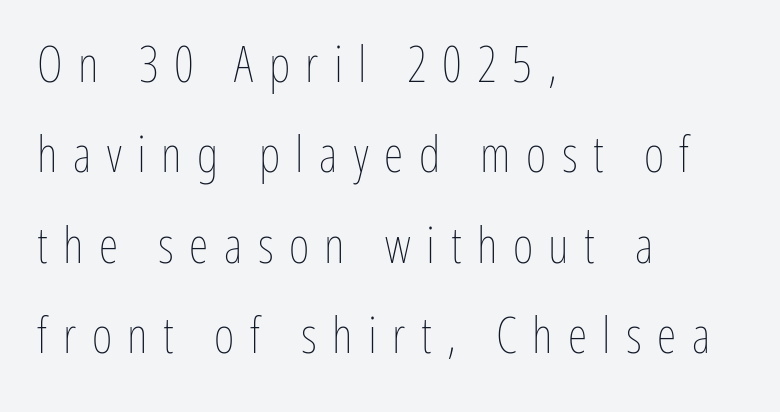
Q: Is the text bold? A: No.
Q: Is the text italic (slanted)? A: No, it is upright.
Q: Is the text underlined? A: No.
Q: How is the paragraph aligned? A: Left-aligned.
Q: Is the spacing between letters normal or unusually wide? A: Unusually wide.
Q: Width (condensed, normal, or wide)? A: Condensed.
Q: Stroke contrast? A: Low.
Q: x-height? A: Medium.
Q: Monospaced? A: No.
